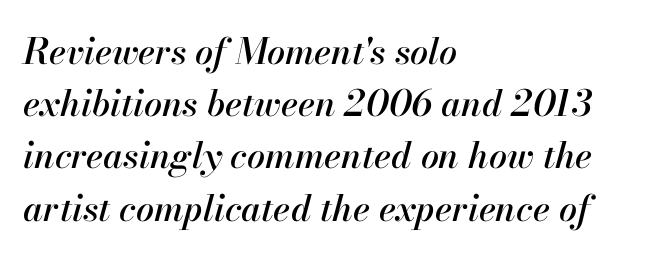
The image shows 36 px text type, italic (leaning right); set left-aligned, normal line spacing (1.45x), normal letter spacing, not underlined; high stroke contrast and a small x-height.
